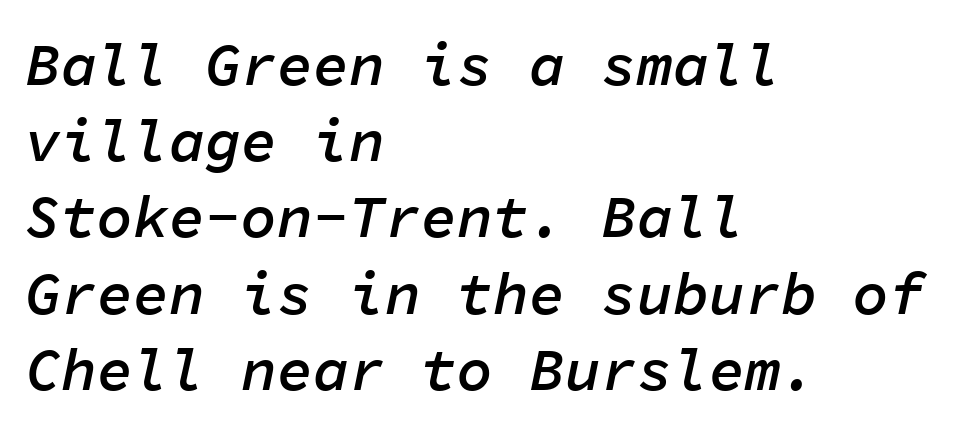
{"italic": "yes", "lean": "right", "slant_degrees": 11, "bold": "semi", "weight": "semibold", "width": "normal", "stroke_contrast": "low", "x_height": "medium", "monospaced": "yes", "underline": "no", "align": "left", "line_spacing": "normal", "line_spacing_ratio": 1.27, "letter_spacing": "normal", "letter_spacing_em": 0.0, "glyph_px": 60}
